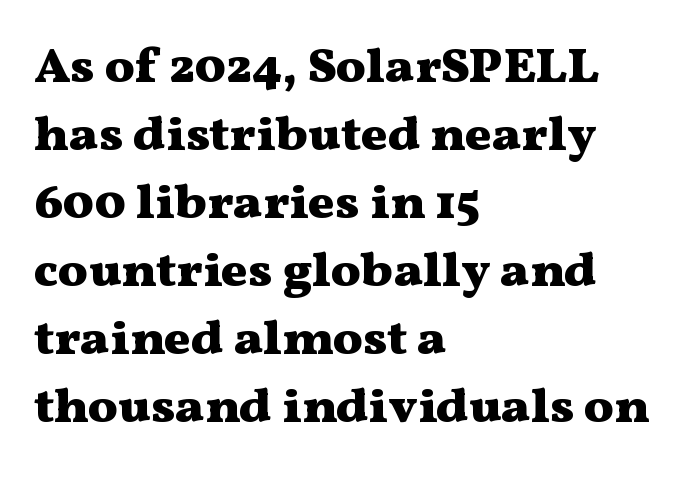
{"serif": "yes", "italic": "no", "bold": "yes", "weight": "heavy", "width": "wide", "stroke_contrast": "medium", "x_height": "medium", "monospaced": "no", "underline": "no", "align": "left", "line_spacing": "normal", "line_spacing_ratio": 1.36, "letter_spacing": "normal", "letter_spacing_em": 0.0, "glyph_px": 50}
